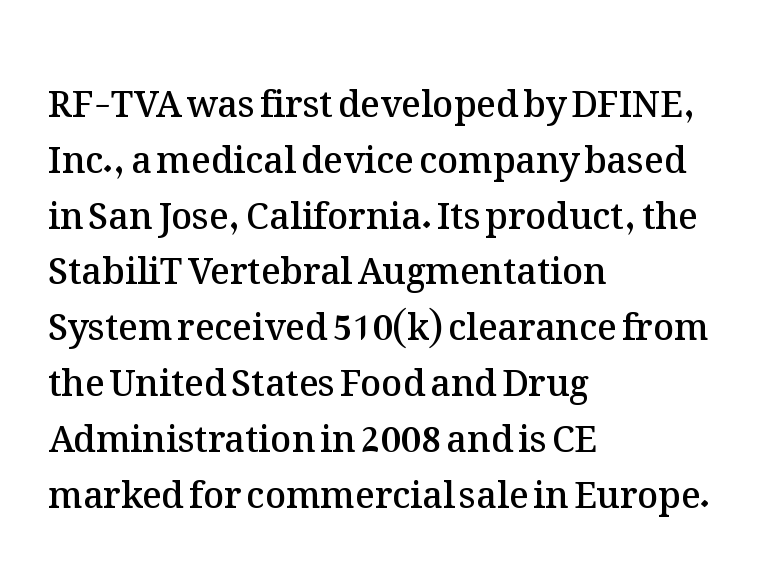
Rule under the text: the space is simply empty. A fair bit of extra ink — the face is semibold, not bold. Ordinary non-slanted type is in use. How are the letters spaced? Ordinarily, with no added tracking. The letters advance in unequal steps, a hallmark of proportional type. All the whitespace from short lines collects on the right.
